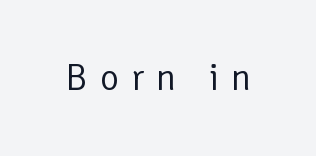
Quick note: underline off. The tracking jumps out immediately: characters are airy and widely separated. The characters are drawn with everyday or finer stroke widths. Posture: vertical. Do the characters align in a grid? No, the font is proportional.
